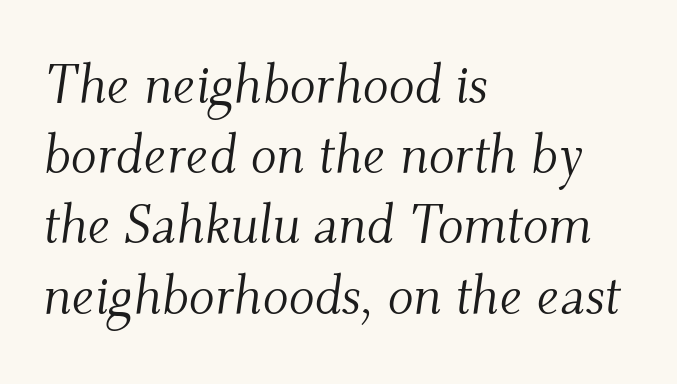
Observe the ordinary spacing: letters are neighbours, not strangers. Stems here are at most as thick as an everyday book face. I'd call this a serif setting — the letters wear small feet. Is there much room between lines? A standard amount, neither cramped nor airy.
